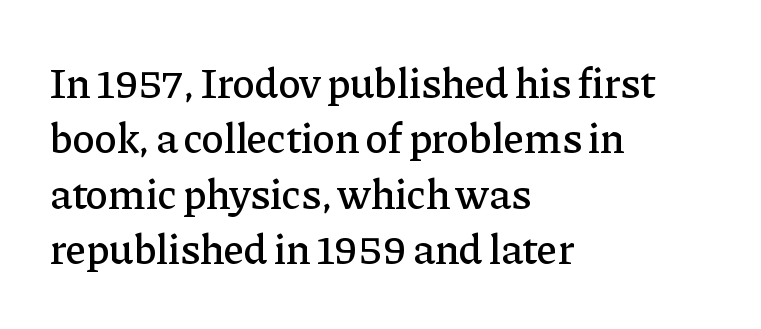
Q: Is the text italic (slanted)? A: No, it is upright.
Q: Is the typeface a serif or a sans-serif typeface? A: Serif.
Q: Is the text underlined? A: No.
Q: How is the paragraph aligned? A: Left-aligned.
Q: Is the spacing between letters normal or unusually wide? A: Normal.
Q: Is the spacing between lines tight, normal or loose? A: Normal.
Q: Width (condensed, normal, or wide)? A: Normal.
Q: Stroke contrast? A: Low.
Q: x-height? A: Medium.
Q: Monospaced? A: No.
